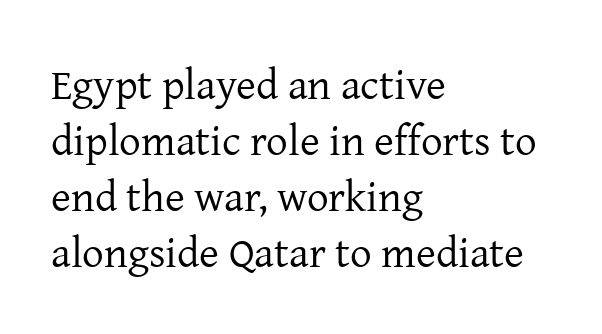
The rendering uses a moderate line-height, typical for paragraphs. Posture: upright roman. Heft: none added — not bold. Type without underlining.
